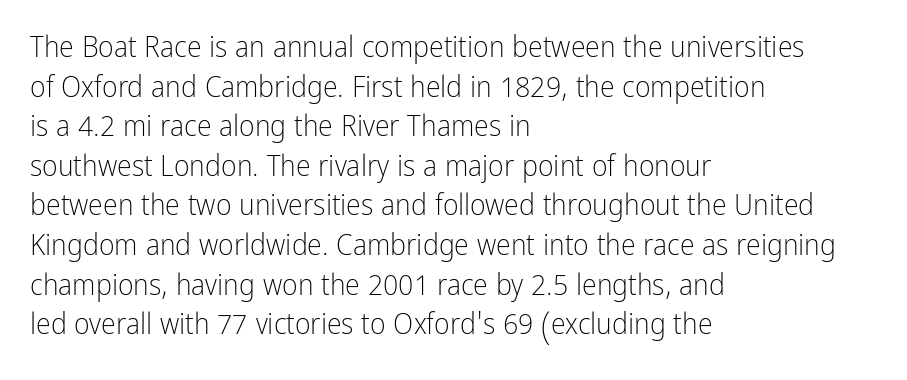
The image shows 30 px light, condensed sans-serif type, upright; set left-aligned, normal line spacing (1.32x), normal letter spacing, not underlined; low stroke contrast and a medium x-height.
